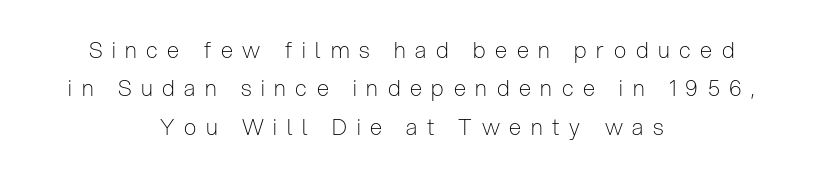
{"italic": "no", "bold": "no", "underline": "no", "align": "center", "line_spacing_ratio": 1.74, "letter_spacing": "wide", "letter_spacing_em": 0.44, "glyph_px": 22}
